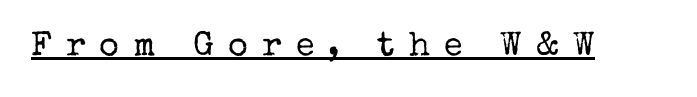
{"serif": "yes", "italic": "no", "bold": "no", "weight": "regular", "width": "normal", "stroke_contrast": "low", "x_height": "medium", "monospaced": "no", "underline": "yes", "letter_spacing": "wide", "letter_spacing_em": 0.41, "glyph_px": 34}
